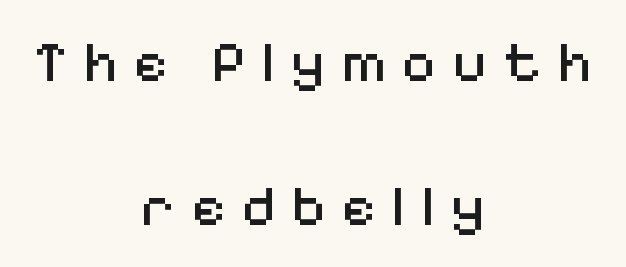
The image shows 58 px regular-weight sans-serif type, upright; set centered, loose line spacing (2.48x), unusually wide letter spacing (+0.28 em), not underlined; medium stroke contrast and a medium x-height.
